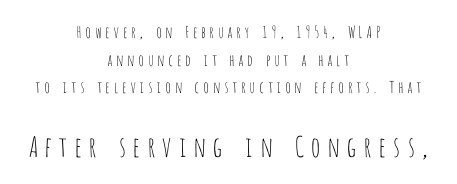
{"serif": "no", "italic": "no", "bold": "no", "weight": "thin", "width": "condensed", "stroke_contrast": "low", "x_height": "large", "monospaced": "no", "underline": "no", "align": "center", "line_spacing_ratio": 1.73, "letter_spacing": "wide", "letter_spacing_em": 0.2, "larger_block": "second", "size_ratio": 1.75, "glyph_px": 28}
